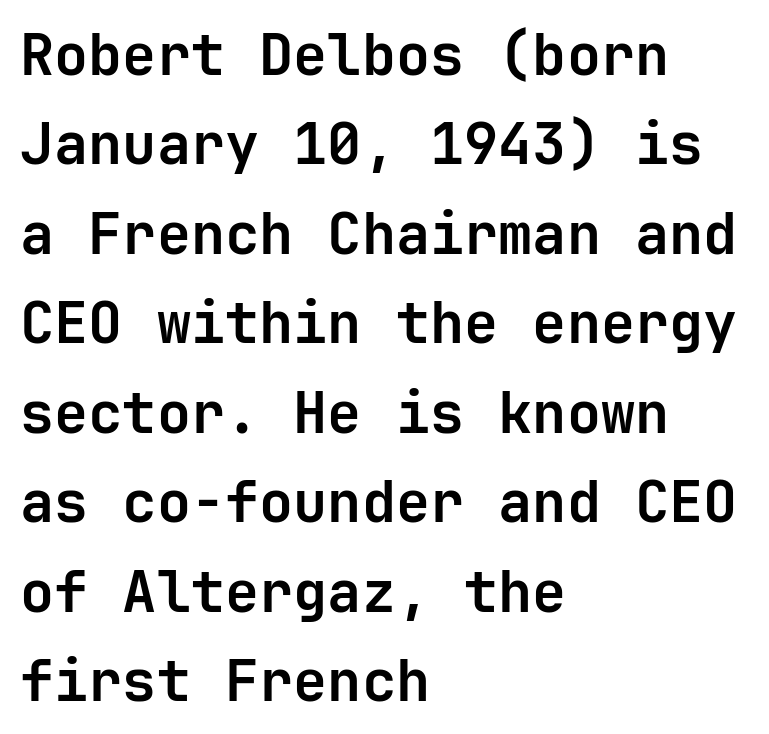
The designer left line spacing at the default. No extra tracking has been applied to these lines. The typography opts for an upright posture over an oblique one. A clean baseline with only descenders dipping below it. Font category for this specimen: sans-serif.
